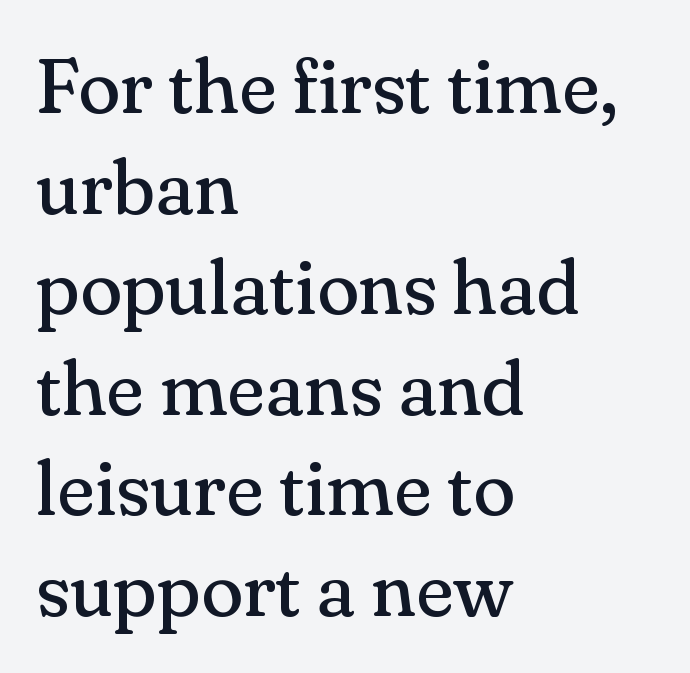
Q: Is the text bold? A: No.
Q: Is the text italic (slanted)? A: No, it is upright.
Q: Is the typeface a serif or a sans-serif typeface? A: Serif.
Q: Is the text underlined? A: No.
Q: How is the paragraph aligned? A: Left-aligned.
Q: Is the spacing between letters normal or unusually wide? A: Normal.
Q: Is the spacing between lines tight, normal or loose? A: Normal.
Q: Width (condensed, normal, or wide)? A: Normal.
Q: Stroke contrast? A: Medium.
Q: x-height? A: Small.
Q: Monospaced? A: No.
